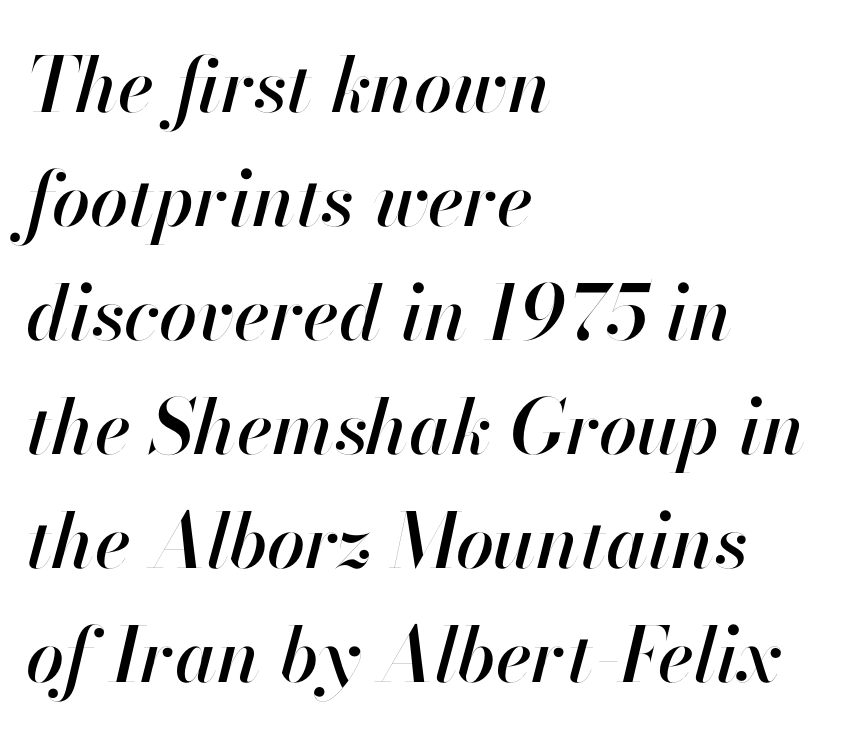
The image shows 76 px text type, italic (leaning right); set left-aligned, normal line spacing (1.5x), normal letter spacing, not underlined; high stroke contrast and a small x-height.
